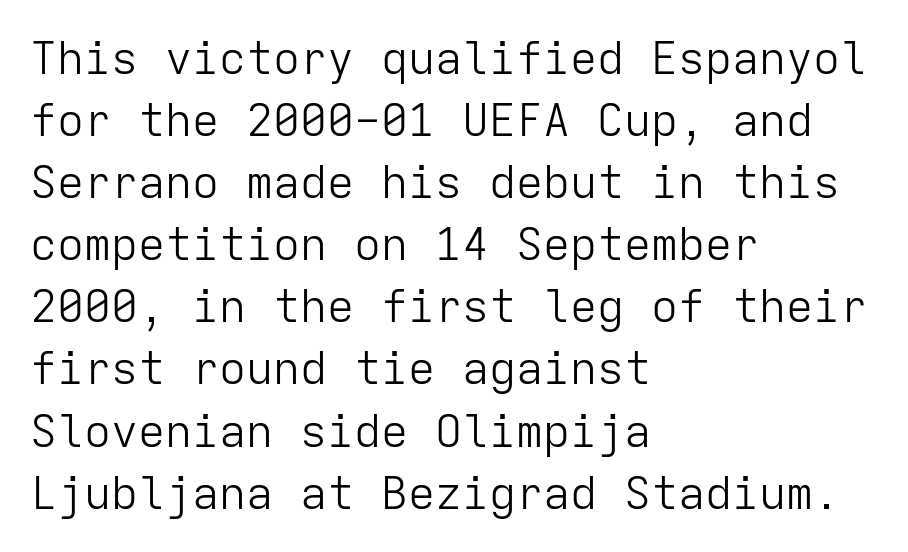
Q: Is the text bold? A: No.
Q: Is the text italic (slanted)? A: No, it is upright.
Q: Is the typeface a serif or a sans-serif typeface? A: Sans-serif.
Q: Is the text underlined? A: No.
Q: How is the paragraph aligned? A: Left-aligned.
Q: Is the spacing between letters normal or unusually wide? A: Normal.
Q: Is the spacing between lines tight, normal or loose? A: Normal.
Q: Width (condensed, normal, or wide)? A: Normal.
Q: Stroke contrast? A: Low.
Q: x-height? A: Medium.
Q: Monospaced? A: Yes.
